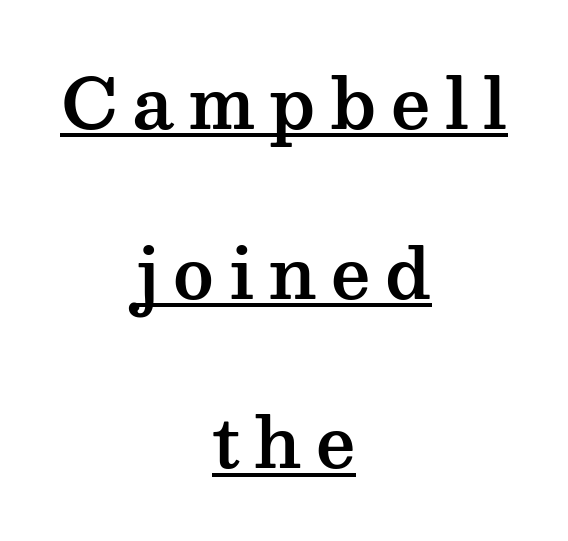
{"serif": "yes", "italic": "no", "width": "wide", "stroke_contrast": "medium", "x_height": "medium", "monospaced": "no", "underline": "yes", "align": "center", "line_spacing": "loose", "line_spacing_ratio": 2.46, "letter_spacing": "wide", "letter_spacing_em": 0.21, "glyph_px": 69}
